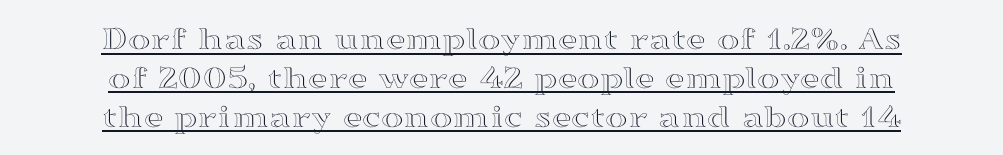
Honestly, the rows look squashed on top of each other. Inter-character spacing is left at the font's built-in metrics. The axis of the letterforms is exactly vertical. The rendering uses the underline text-decoration. In CSS terms this would be text-align: center.
